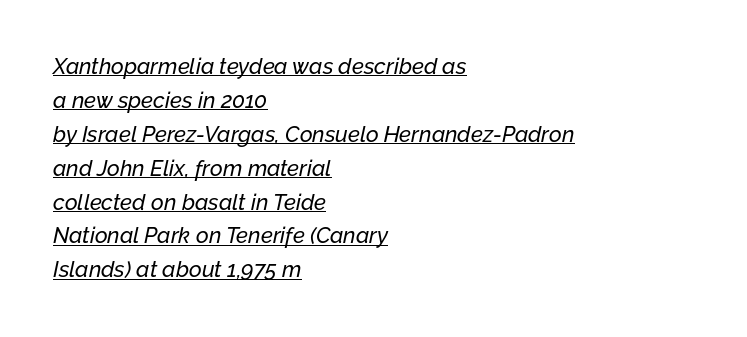
{"italic": "yes", "lean": "right", "slant_degrees": 12, "underline": "yes", "align": "left", "line_spacing": "normal", "line_spacing_ratio": 1.54, "letter_spacing": "normal", "letter_spacing_em": 0.0, "glyph_px": 22}
